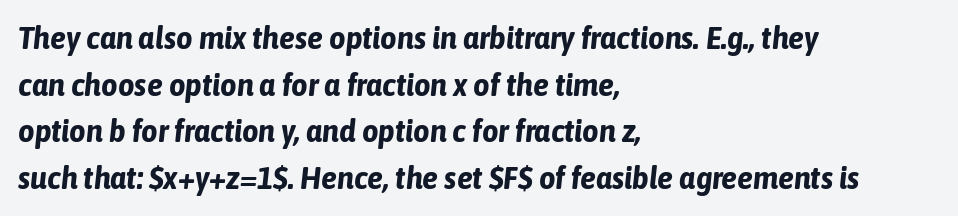
Q: Is the text bold? A: Yes.
Q: Is the text italic (slanted)? A: Yes, it leans right by about 6 degrees.
Q: Is the text underlined? A: No.
Q: How is the paragraph aligned? A: Left-aligned.
Q: Is the spacing between letters normal or unusually wide? A: Normal.
Q: Is the spacing between lines tight, normal or loose? A: Normal.
Q: Width (condensed, normal, or wide)? A: Condensed.
Q: Stroke contrast? A: Low.
Q: x-height? A: Medium.
Q: Monospaced? A: No.
